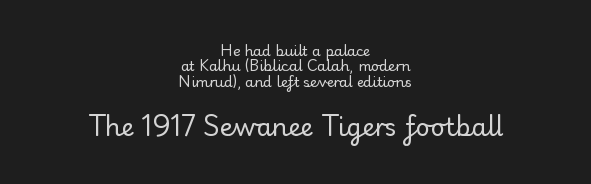
Underlining? Definitely not there. Character size in the trailing block exceeds that of the leading block. Caption: standard tracking, unaltered. Every character sits straight up, as roman type does. No heavy texture on the line: the type isn't bold.
